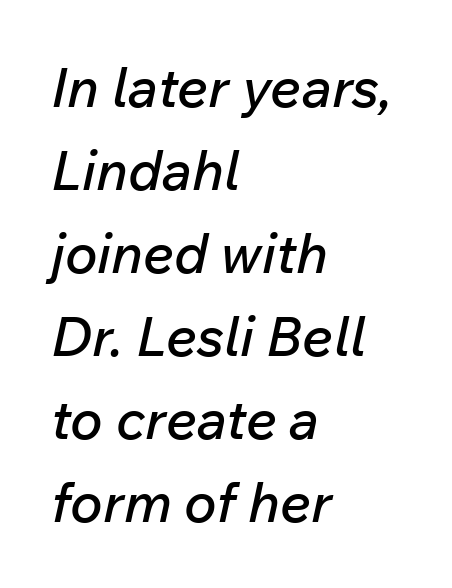
Q: Is the text italic (slanted)? A: Yes, it leans right by about 12 degrees.
Q: Is the text underlined? A: No.
Q: How is the paragraph aligned? A: Left-aligned.
Q: Is the spacing between letters normal or unusually wide? A: Normal.
Q: Is the spacing between lines tight, normal or loose? A: Normal.
Q: Width (condensed, normal, or wide)? A: Normal.
Q: Stroke contrast? A: Low.
Q: x-height? A: Medium.
Q: Monospaced? A: No.
